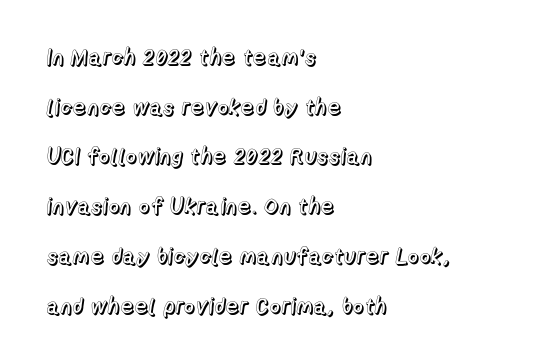
Each row of text sits above clean, open space. The compositor pushed each line to the left boundary. In terms of letterspacing, this is plain default setting. Leading: increased.
